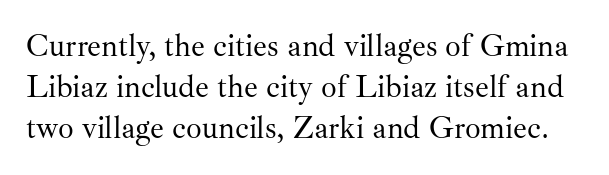
The image shows 31 px regular-weight serif type, upright; set normal line spacing (1.33x), normal letter spacing, not underlined; medium stroke contrast and a small x-height.
